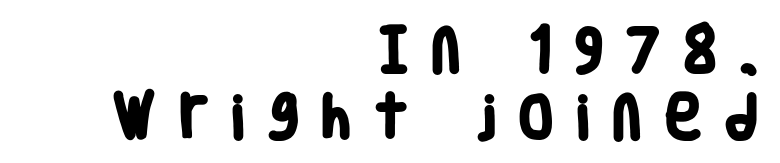
Nobody drew a line under any word here. Is the type bold? Yes — the strokes are clearly thick and heavy. The lines in this sample share a right terminus and differ only in where they begin. The letters advance in unequal steps, a hallmark of proportional type.
